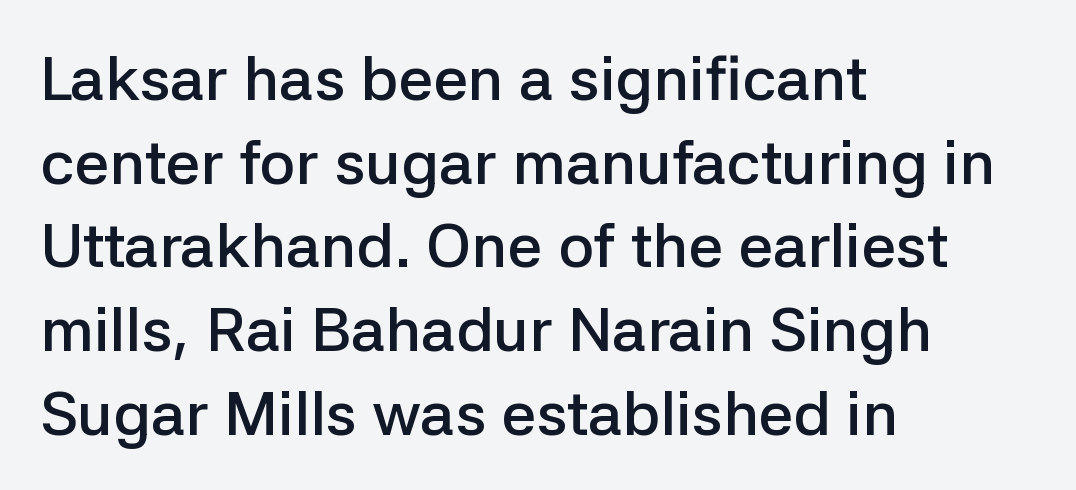
The type sits square on the baseline with zero lean. The paragraph shown leans on its left margin. Notice how descenders clear the ascenders below comfortably — that's standard leading. The tracking reads as untouched default to a designer's eye. The rendering uses natural spacing where letterforms have individual widths. Grotesque or geometric, the face here clearly has no serifs.
